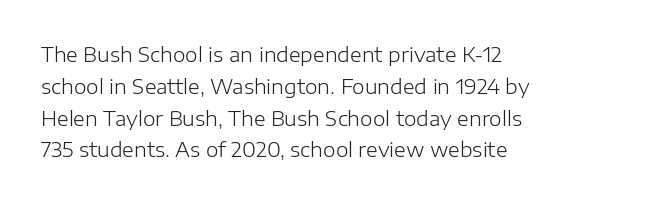
Q: Is the text bold? A: No.
Q: Is the text italic (slanted)? A: No, it is upright.
Q: Is the text underlined? A: No.
Q: How is the paragraph aligned? A: Left-aligned.
Q: Is the spacing between letters normal or unusually wide? A: Normal.
Q: Is the spacing between lines tight, normal or loose? A: Normal.
